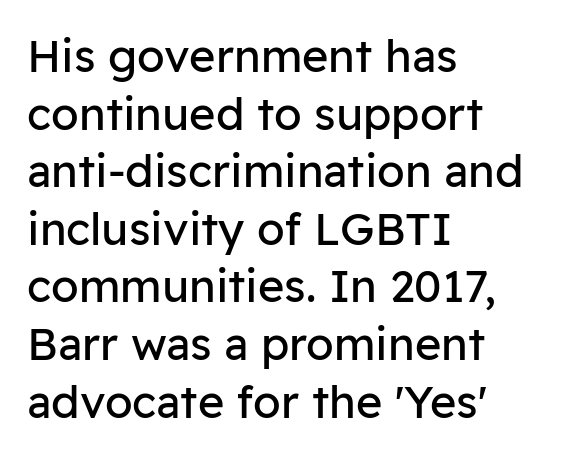
The image shows 45 px regular-weight sans-serif type, upright; set left-aligned, normal line spacing (1.28x), normal letter spacing, not underlined; low stroke contrast and a medium x-height.
